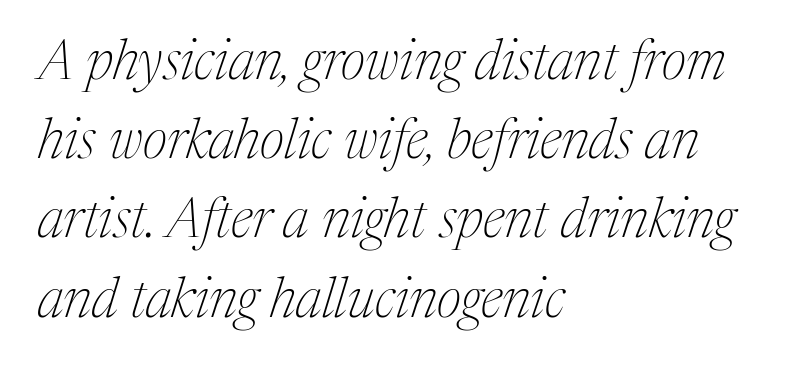
The image shows 55 px thin serif type, italic (leaning right); set left-aligned, normal line spacing (1.44x), normal letter spacing, not underlined; medium stroke contrast and a medium x-height.
